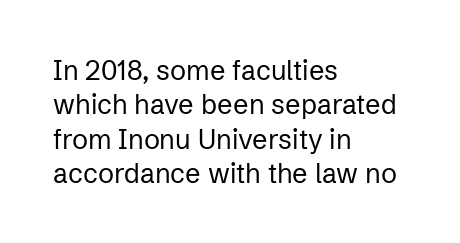
The image shows 27 px text type, upright; set left-aligned, normal line spacing (1.27x), normal letter spacing, not underlined.
